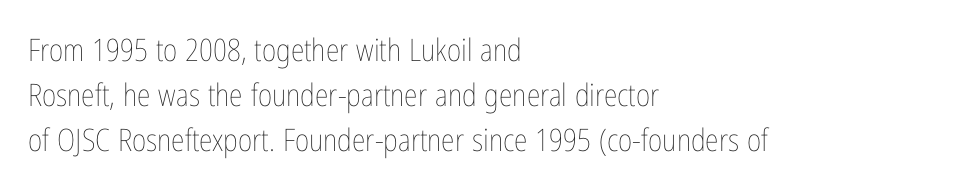
The image shows 31 px thin, condensed type, upright; set left-aligned, normal line spacing (1.45x), normal letter spacing, not underlined; low stroke contrast and a medium x-height.
